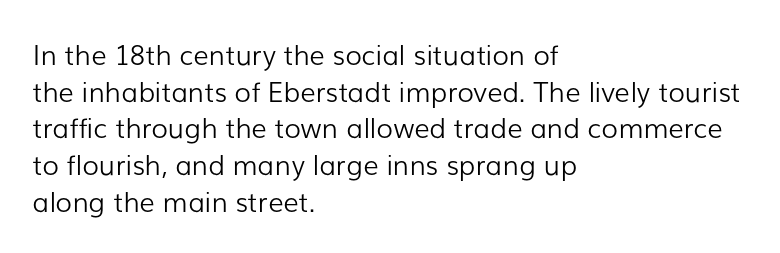
Reading down the block, your eye returns to a fixed left position each line. Do the letters lean? They stand straight. The strip under each line holds only bare page. Bold? No — there's no thickening of the strokes. Line spacing here is normal. Glyph-to-glyph distance matches everyday printed text.
